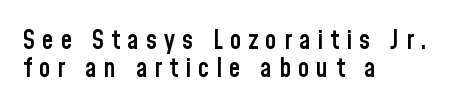
Q: Is the text bold? A: Semi-bold.
Q: Is the text italic (slanted)? A: No, it is upright.
Q: Is the text underlined? A: No.
Q: How is the paragraph aligned? A: Left-aligned.
Q: Is the spacing between letters normal or unusually wide? A: Unusually wide.
Q: Is the spacing between lines tight, normal or loose? A: Tight.
